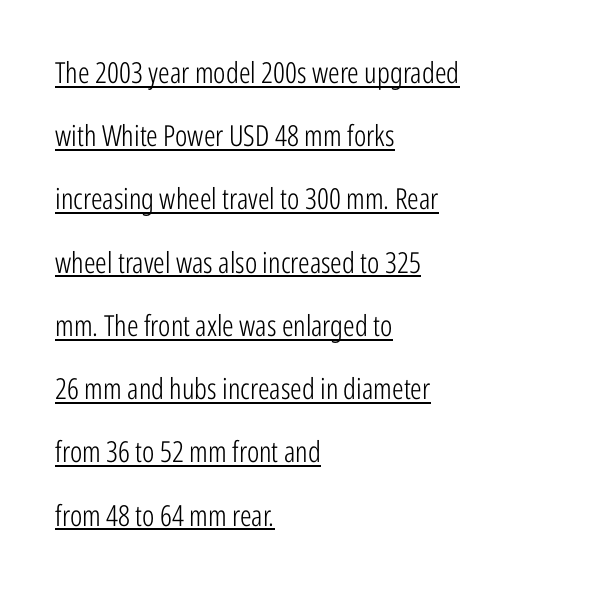
The image shows 29 px light, condensed sans-serif type, upright; set left-aligned, loose line spacing (2.18x), normal letter spacing, underlined; low stroke contrast and a medium x-height.
